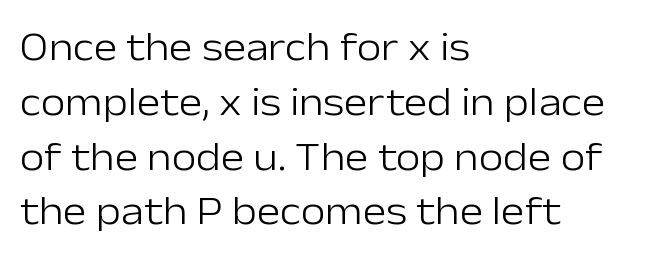
The image shows 40 px light sans-serif type, upright; set left-aligned, normal line spacing (1.37x), normal letter spacing, not underlined; low stroke contrast and a medium x-height.
